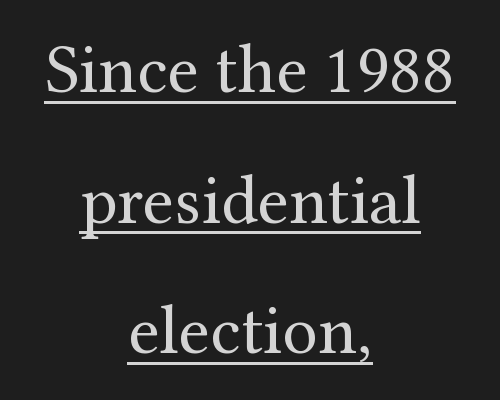
The image shows 71 px regular-weight serif type, upright; set centered, line spacing 1.84x, normal letter spacing, underlined; medium stroke contrast and a medium x-height.
